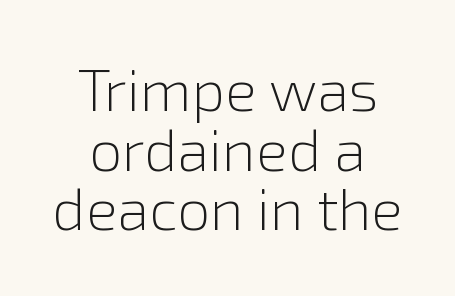
The image shows 59 px light sans-serif type, upright; set centered, tight line spacing (1.01x), normal letter spacing, not underlined; a medium x-height.
